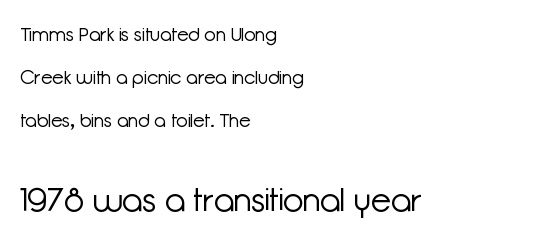
Q: Is the text bold? A: No.
Q: Is the text italic (slanted)? A: No, it is upright.
Q: Is the typeface a serif or a sans-serif typeface? A: Sans-serif.
Q: Is the text underlined? A: No.
Q: How is the paragraph aligned? A: Left-aligned.
Q: Is the spacing between letters normal or unusually wide? A: Normal.
Q: Is the spacing between lines tight, normal or loose? A: Loose.
Q: Which block of text is set in a larger size, the first (top) or the second (bottom)? A: The second (bottom) one.
Q: Width (condensed, normal, or wide)? A: Normal.
Q: Stroke contrast? A: Low.
Q: x-height? A: Medium.
Q: Monospaced? A: No.
